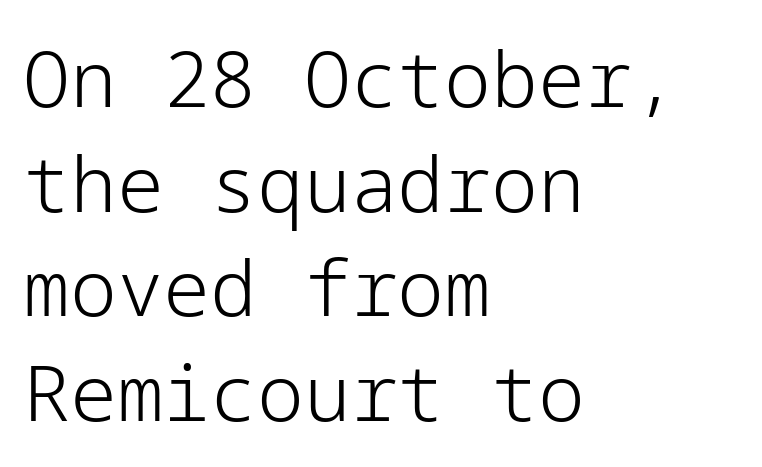
Q: Is the text bold? A: No.
Q: Is the text italic (slanted)? A: No, it is upright.
Q: Is the typeface a serif or a sans-serif typeface? A: Sans-serif.
Q: Is the text underlined? A: No.
Q: How is the paragraph aligned? A: Left-aligned.
Q: Is the spacing between letters normal or unusually wide? A: Normal.
Q: Is the spacing between lines tight, normal or loose? A: Normal.
Q: Width (condensed, normal, or wide)? A: Normal.
Q: Stroke contrast? A: Low.
Q: x-height? A: Medium.
